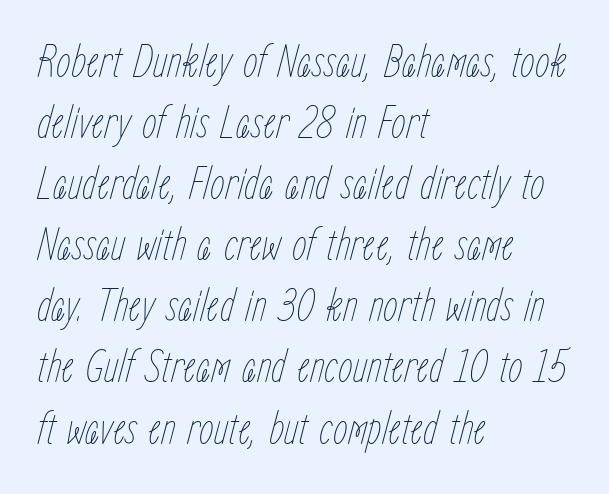
{"italic": "yes", "lean": "right", "slant_degrees": 15, "bold": "no", "weight": "thin", "width": "condensed", "stroke_contrast": "low", "x_height": "medium", "monospaced": "no", "underline": "no", "align": "left", "line_spacing": "normal", "line_spacing_ratio": 1.3, "letter_spacing": "normal", "letter_spacing_em": 0.0, "glyph_px": 47}
